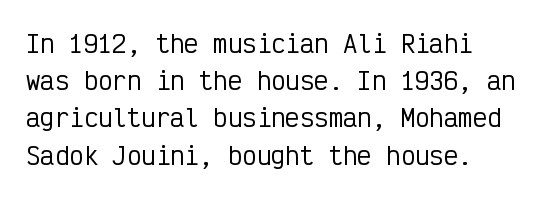
Check under the words: just untouched page. Notice how the stems are strictly vertical — no italics here. The gaps between neighbouring characters are ordinary and unremarkable. Vertical spacing — default.
